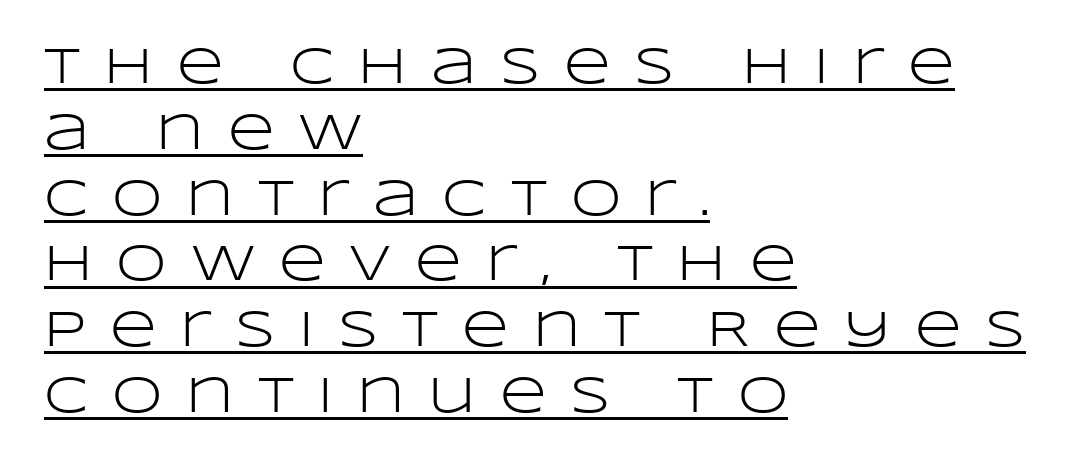
{"serif": "no", "italic": "no", "bold": "no", "weight": "light", "width": "wide", "stroke_contrast": "low", "x_height": "large", "monospaced": "no", "underline": "yes", "align": "left", "line_spacing": "normal", "line_spacing_ratio": 1.29, "letter_spacing": "wide", "letter_spacing_em": 0.47, "glyph_px": 51}
